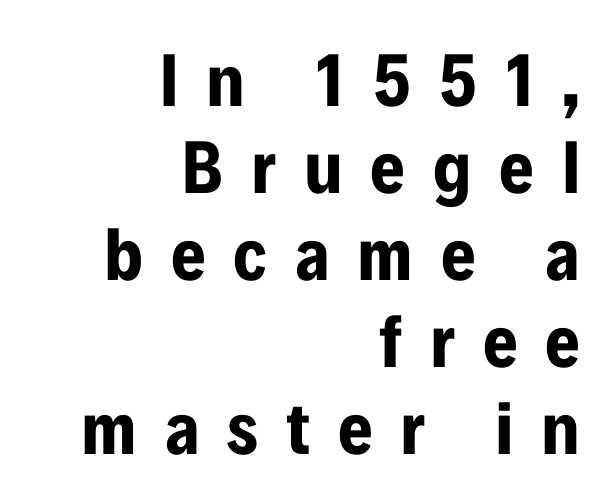
The area under the type is left untouched. This rendering widens character spacing well past its baseline value. To sum up the face: it is a sans, with no serifs. Italic: no, the glyphs are upright roman. Looks like regular typesetting: each glyph gets only the width it needs.
